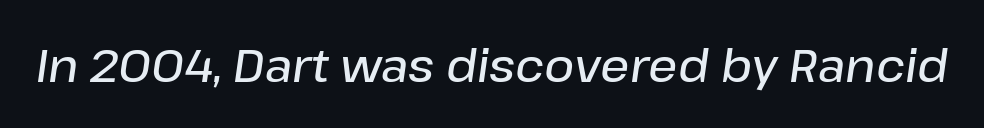
{"italic": "yes", "lean": "right", "slant_degrees": 8, "bold": "semi", "weight": "semibold", "width": "normal", "stroke_contrast": "low", "x_height": "medium", "monospaced": "no", "underline": "no", "letter_spacing": "normal", "letter_spacing_em": 0.0, "glyph_px": 46}
